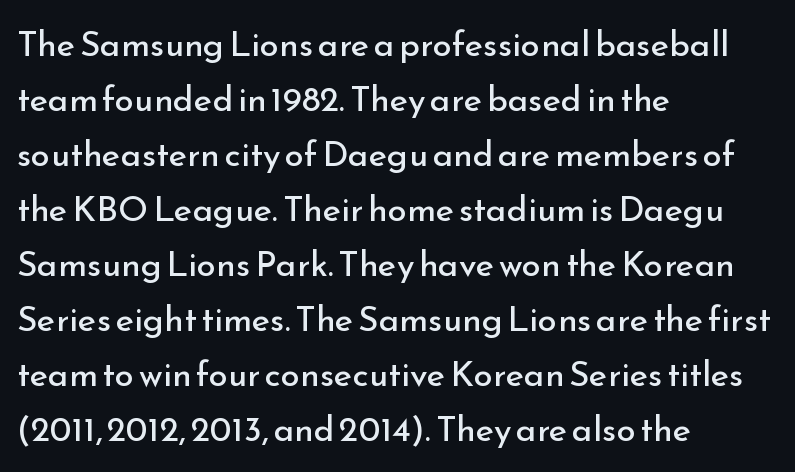
{"serif": "no", "italic": "no", "bold": "no", "weight": "regular", "width": "normal", "stroke_contrast": "low", "x_height": "small", "monospaced": "no", "underline": "no", "align": "left", "line_spacing": "normal", "line_spacing_ratio": 1.57, "letter_spacing": "normal", "letter_spacing_em": 0.0, "glyph_px": 35}
